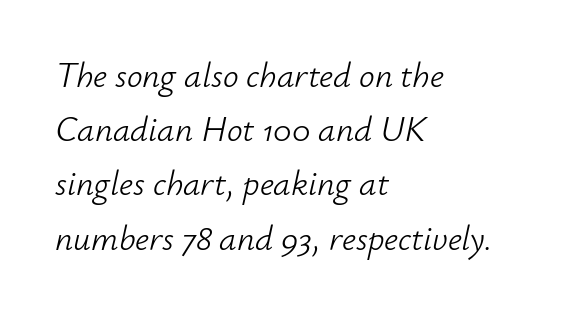
{"italic": "yes", "lean": "right", "slant_degrees": 12, "bold": "no", "weight": "light", "width": "normal", "stroke_contrast": "low", "x_height": "small", "monospaced": "no", "underline": "no", "align": "left", "line_spacing": "normal", "line_spacing_ratio": 1.55, "letter_spacing": "normal", "letter_spacing_em": 0.0, "glyph_px": 35}
